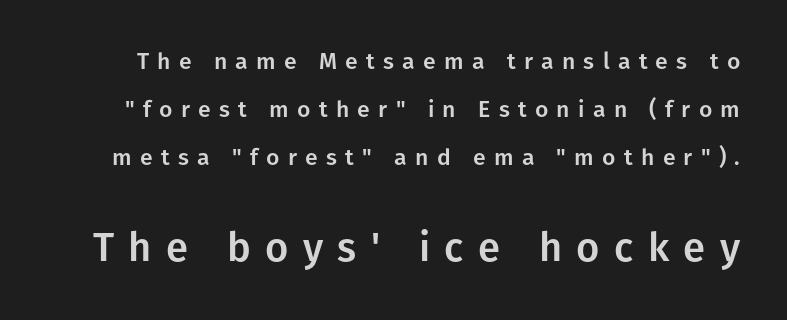
Q: Is the text italic (slanted)? A: No, it is upright.
Q: Is the typeface a serif or a sans-serif typeface? A: Sans-serif.
Q: Is the text underlined? A: No.
Q: Is the spacing between letters normal or unusually wide? A: Unusually wide.
Q: Is the spacing between lines tight, normal or loose? A: Loose.
Q: Which block of text is set in a larger size, the first (top) or the second (bottom)? A: The second (bottom) one.
Q: Width (condensed, normal, or wide)? A: Normal.
Q: Stroke contrast? A: Low.
Q: x-height? A: Medium.
Q: Monospaced? A: No.
